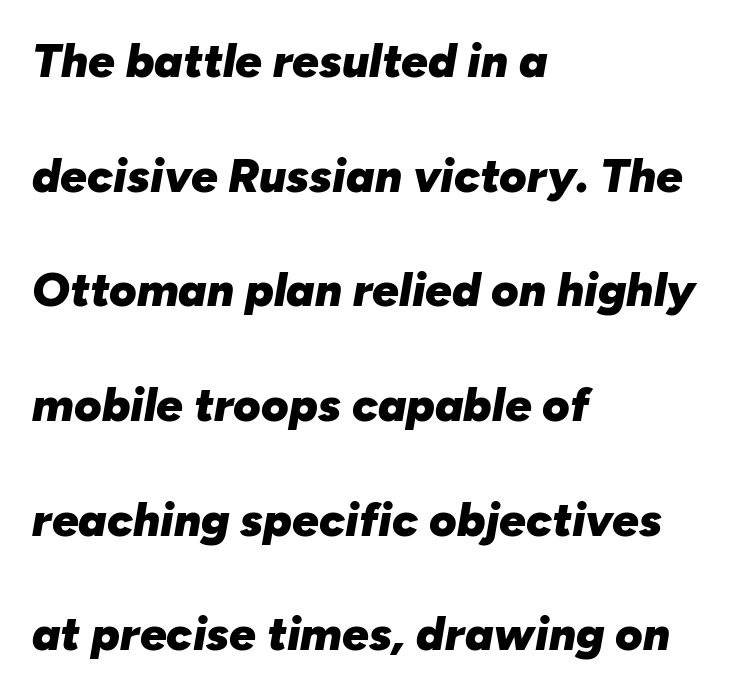
The image shows 47 px heavy type, italic (leaning right); set left-aligned, loose line spacing (2.44x), normal letter spacing, not underlined; low stroke contrast and a medium x-height.
